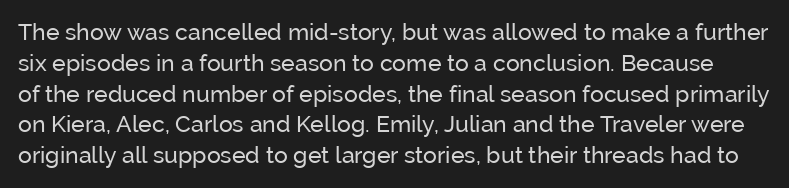
Compared with a typical body face, this is equally light or lighter still. Rule under the text: the space is simply empty. Characters follow at the spacing the type designer built in. Each new line begins a customary step beneath the previous one. Posture: vertical.
